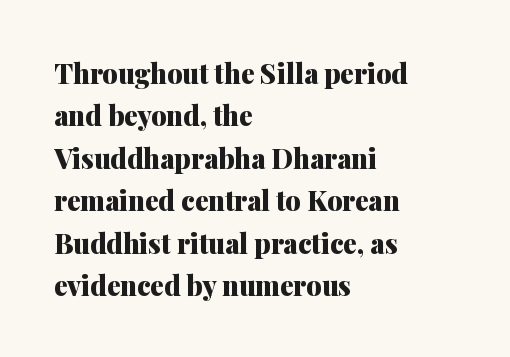
The axis of the letterforms is exactly vertical. The passage is arranged the way most books set body copy — flush left. Beneath every word, the page is bare. Summary of weight: heavy, a full bold. In terms of leading, this rendering sits right in the middle.
